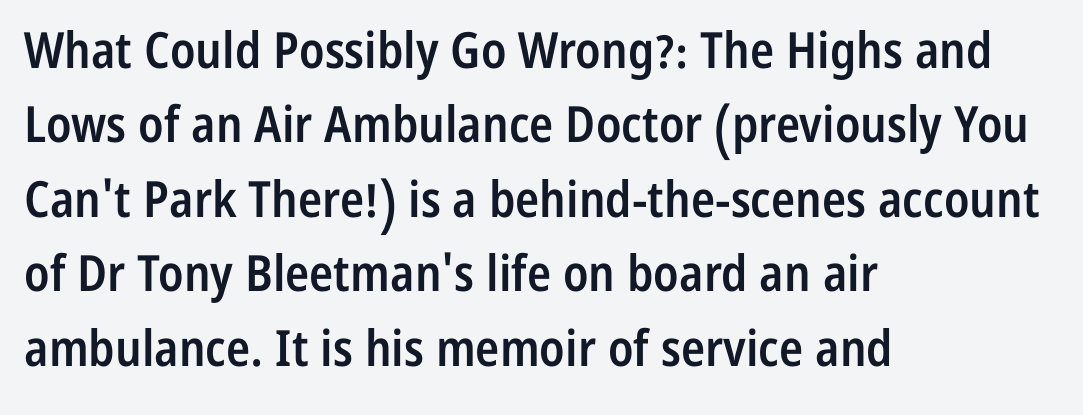
The image shows 50 px semibold, condensed sans-serif type, upright; set left-aligned, normal line spacing (1.49x), normal letter spacing, not underlined; low stroke contrast and a medium x-height.
